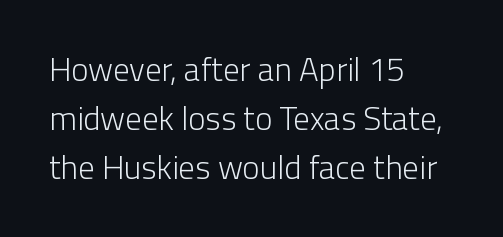
{"serif": "no", "italic": "no", "bold": "no", "weight": "light", "width": "normal", "stroke_contrast": "low", "x_height": "medium", "monospaced": "no", "underline": "no", "align": "left", "line_spacing": "normal", "line_spacing_ratio": 1.48, "letter_spacing": "normal", "letter_spacing_em": 0.0, "glyph_px": 33}
